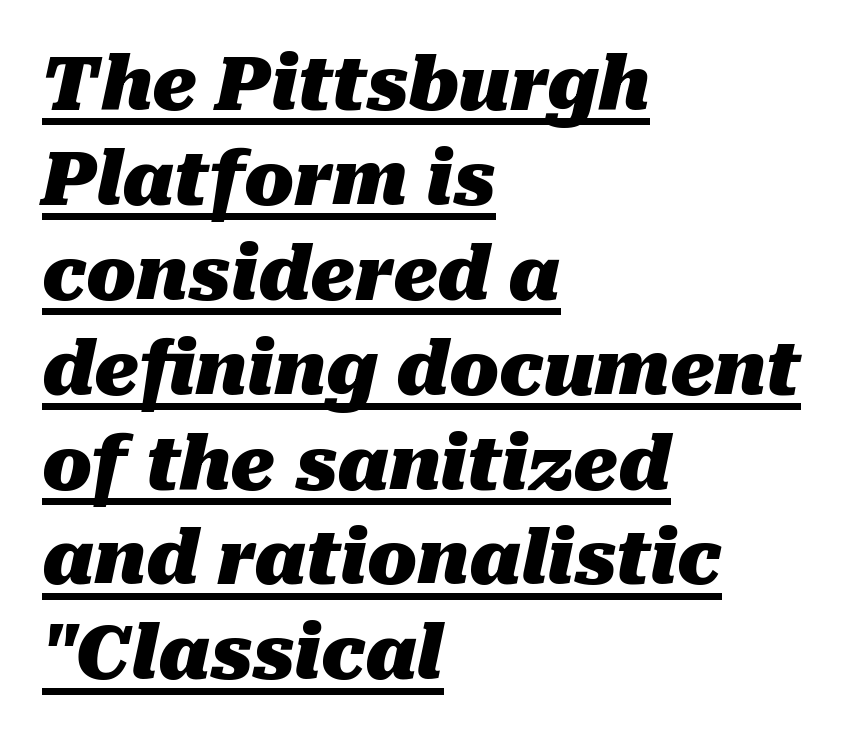
It's the slanting kind of type. Words appear dense and cohesive because spacing is normal. Left-aligned paragraph, ragged on the right. These lines are rendered in a variable-pitch font. The typesetter has applied underlining to the passage shown. Plenty of ink on the page — the face is bold.
